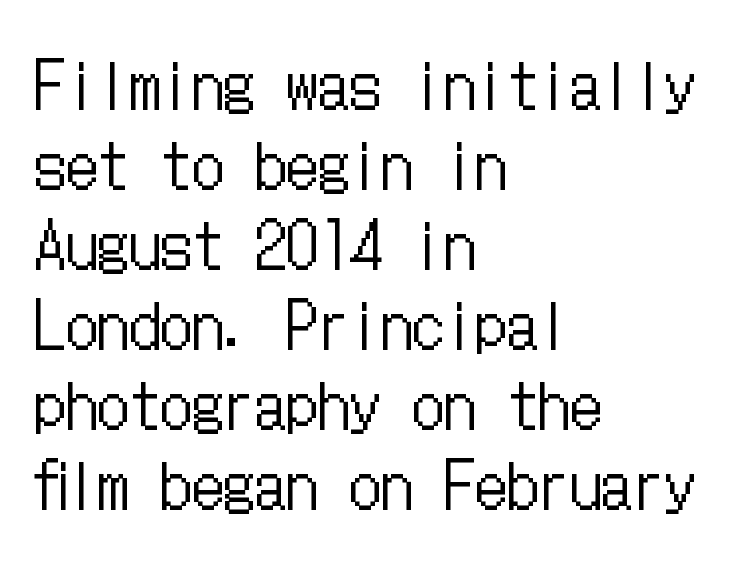
Q: Is the text bold? A: No.
Q: Is the text italic (slanted)? A: No, it is upright.
Q: Is the text underlined? A: No.
Q: How is the paragraph aligned? A: Left-aligned.
Q: Is the spacing between letters normal or unusually wide? A: Normal.
Q: Is the spacing between lines tight, normal or loose? A: Normal.
Q: Width (condensed, normal, or wide)? A: Condensed.
Q: Stroke contrast? A: Low.
Q: x-height? A: Medium.
